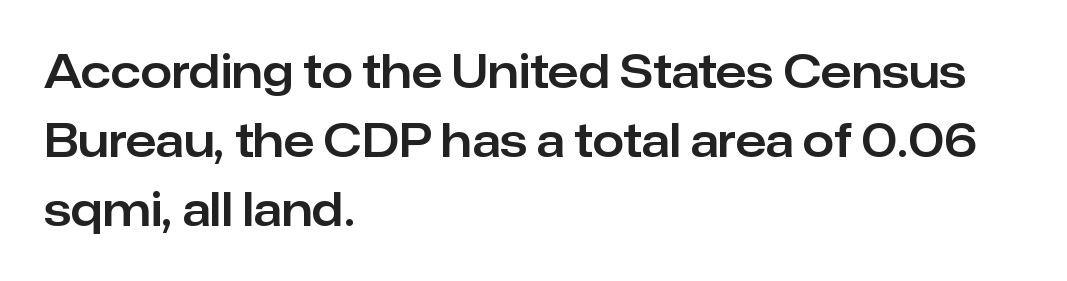
Characters follow at the spacing the type designer built in. No italicization has been applied; the sample stays upright. Looks like regular typesetting: each glyph gets only the width it needs. The vertical gap from one line to the next is medium.
